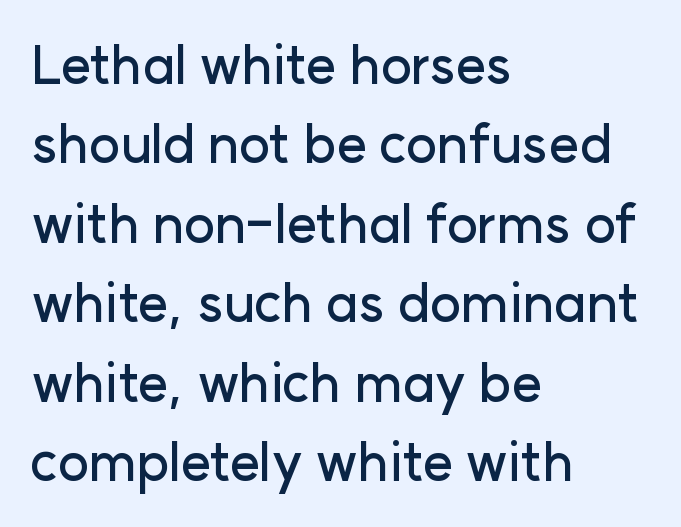
The letters stand straight up with perfectly vertical stems. Beneath every word, the page is bare. The ragged edge is on the right, which tells us the setting is flush left. The rendering uses a moderate line-height, typical for paragraphs. I'd call this a sans setting — the letters go barefoot. You could call the tracking neutral — neither tight nor loose.
